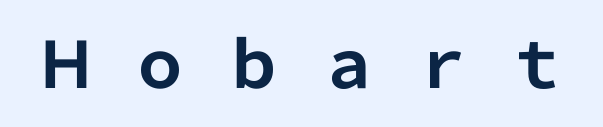
Weight: bold. Spacing between characters has been opened up far beyond the box default. Unlike italic type, these characters show no tilt at all. Is this a sans? Yes — the strokes have no serifs.
